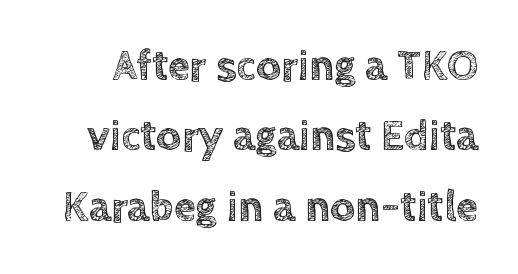
The image shows 44 px text type, upright; set normal line spacing (1.6x), normal letter spacing, not underlined; a large x-height.
